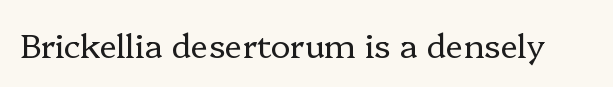
The image shows 33 px regular-weight serif type, upright; set normal letter spacing, not underlined; low stroke contrast and a medium x-height.
